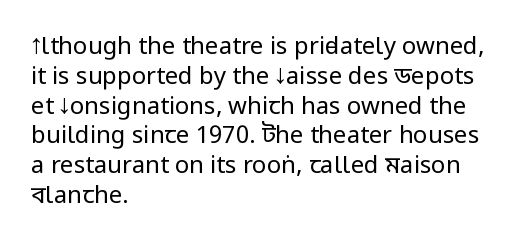
Q: Is the text bold? A: No.
Q: Is the text italic (slanted)? A: No, it is upright.
Q: Is the text underlined? A: No.
Q: How is the paragraph aligned? A: Left-aligned.
Q: Is the spacing between letters normal or unusually wide? A: Normal.
